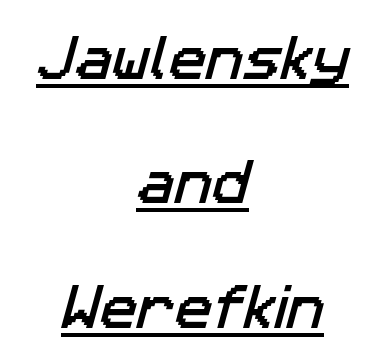
The image shows 50 px sans-serif type; set centered, loose line spacing (2.49x), normal letter spacing, underlined; low stroke contrast and a medium x-height.
